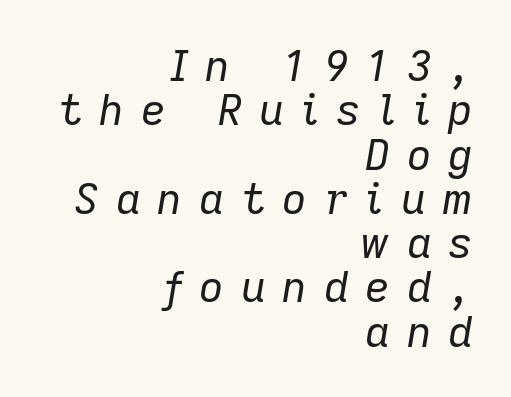
Q: Is the text bold? A: No.
Q: Is the text italic (slanted)? A: Yes, it leans right by about 9 degrees.
Q: Is the text underlined? A: No.
Q: How is the paragraph aligned? A: Right-aligned.
Q: Is the spacing between letters normal or unusually wide? A: Unusually wide.
Q: Is the spacing between lines tight, normal or loose? A: Tight.
Q: Width (condensed, normal, or wide)? A: Normal.
Q: Stroke contrast? A: Low.
Q: x-height? A: Medium.
Q: Monospaced? A: No.
